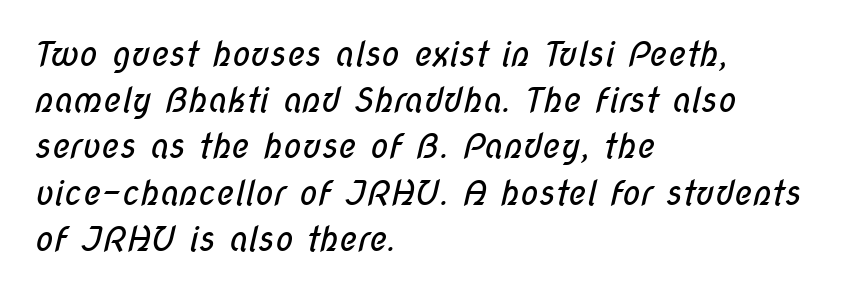
The image shows 34 px regular-weight, condensed sans-serif type; set left-aligned, normal line spacing (1.36x), normal letter spacing, not underlined; low stroke contrast and a medium x-height.
